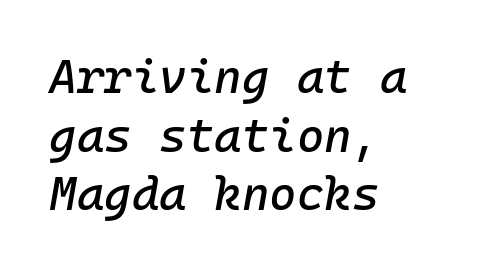
The image shows 47 px text type, italic (leaning right); set left-aligned, normal line spacing (1.25x), normal letter spacing, not underlined; low stroke contrast and a medium x-height.
